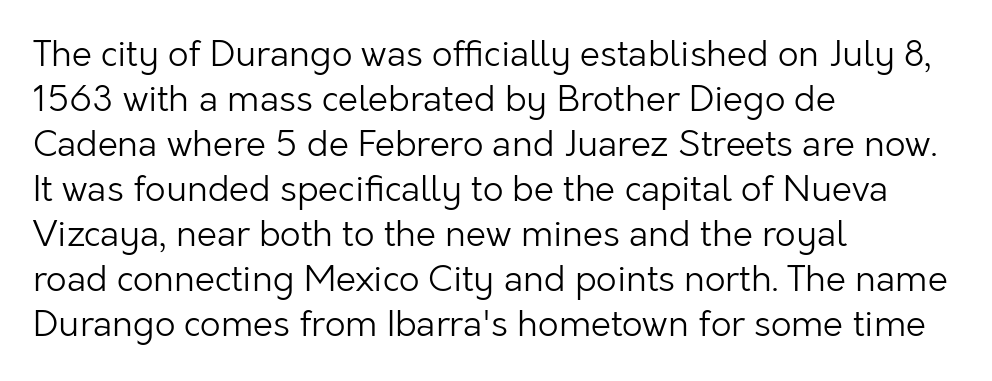
{"serif": "no", "italic": "no", "bold": "no", "weight": "light", "width": "normal", "stroke_contrast": "low", "x_height": "medium", "monospaced": "no", "underline": "no", "align": "left", "line_spacing": "normal", "line_spacing_ratio": 1.25, "letter_spacing": "normal", "letter_spacing_em": 0.0, "glyph_px": 36}
